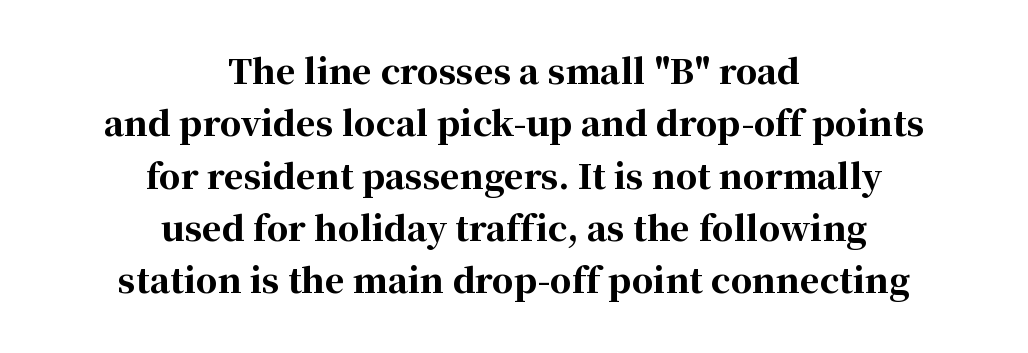
Q: Is the text bold? A: Yes.
Q: Is the text italic (slanted)? A: No, it is upright.
Q: Is the typeface a serif or a sans-serif typeface? A: Serif.
Q: Is the text underlined? A: No.
Q: How is the paragraph aligned? A: Centered.
Q: Is the spacing between letters normal or unusually wide? A: Normal.
Q: Is the spacing between lines tight, normal or loose? A: Normal.
Q: Width (condensed, normal, or wide)? A: Normal.
Q: Stroke contrast? A: High.
Q: x-height? A: Medium.
Q: Monospaced? A: No.
